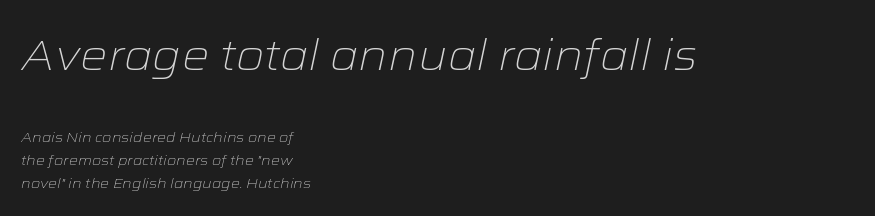
The image shows 43 px light, wide type, italic (leaning right); set left-aligned, normal line spacing (1.64x), normal letter spacing, not underlined; the first (top) block is 3.07x larger; low stroke contrast and a medium x-height.
